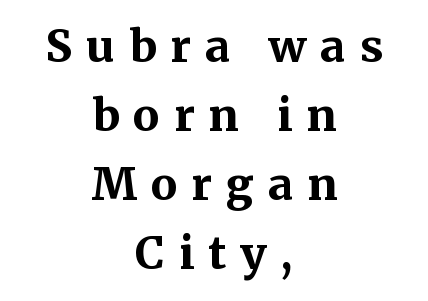
The image shows 44 px bold serif type, upright; set centered, normal line spacing (1.57x), unusually wide letter spacing (+0.32 em), not underlined; medium stroke contrast and a medium x-height.
